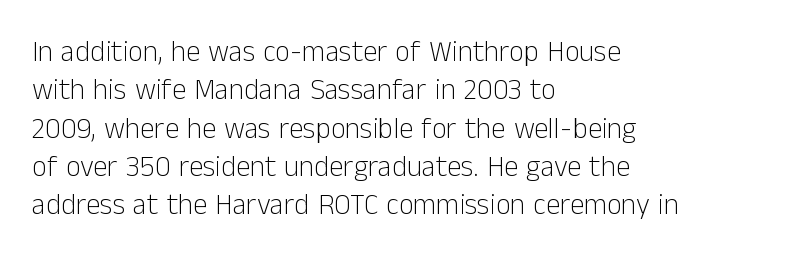
No extra tracking has been applied to these lines. Quick note: interline space is typical. Bare-footed words on every line. The passage shown is typed in a proportional face where columns would drift. A light-to-regular cut is what we see here.
